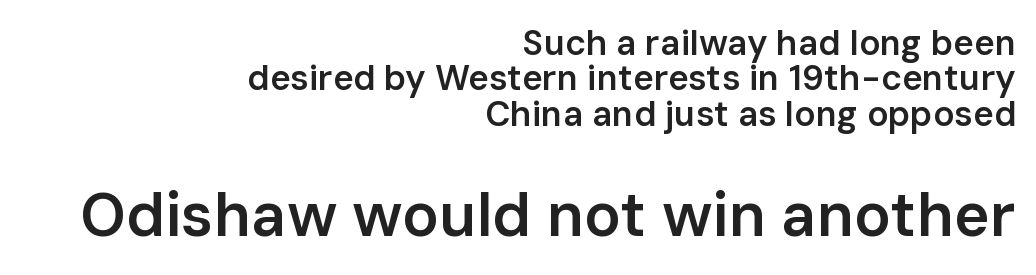
The image shows 61 px semibold sans-serif type, upright; set right-aligned, tight line spacing (1.01x), normal letter spacing, not underlined; the second (bottom) block is 1.74x larger; low stroke contrast and a medium x-height.
